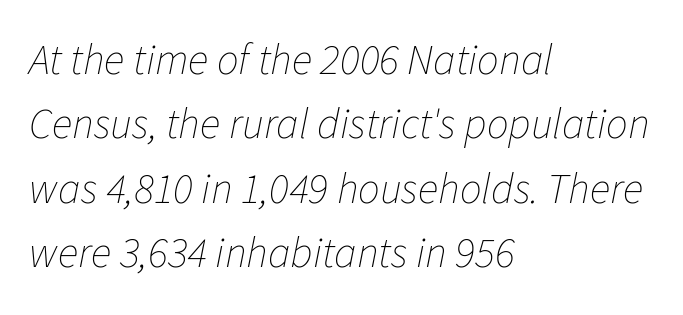
The gaps between neighbouring characters are ordinary and unremarkable. Underlining? Definitely not there. Every row of glyphs begins at an identical x-position on the left. Here the designer chose a conventional face with non-uniform glyph widths. Summary of vertical rhythm: regular, with standard interline spacing.
